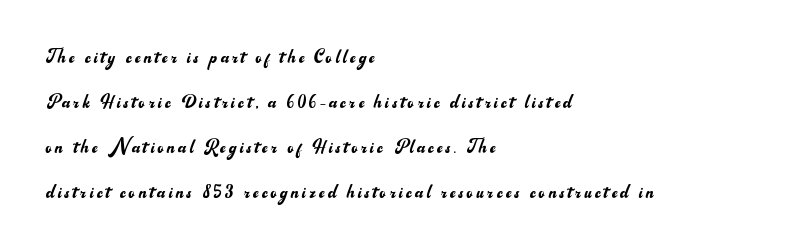
Plain, unruled lines of type. How would I describe the line gaps? Wide and relaxed. Weight: regular or lighter. Each line starts at the same left margin while the right side varies.
